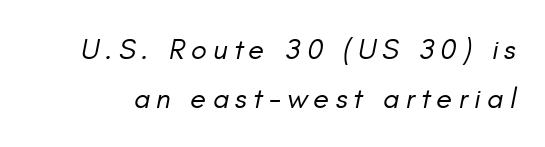
The image shows 29 px regular-weight type, italic (leaning right); set normal line spacing (1.68x), unusually wide letter spacing (+0.21 em), not underlined; low stroke contrast and a small x-height.
